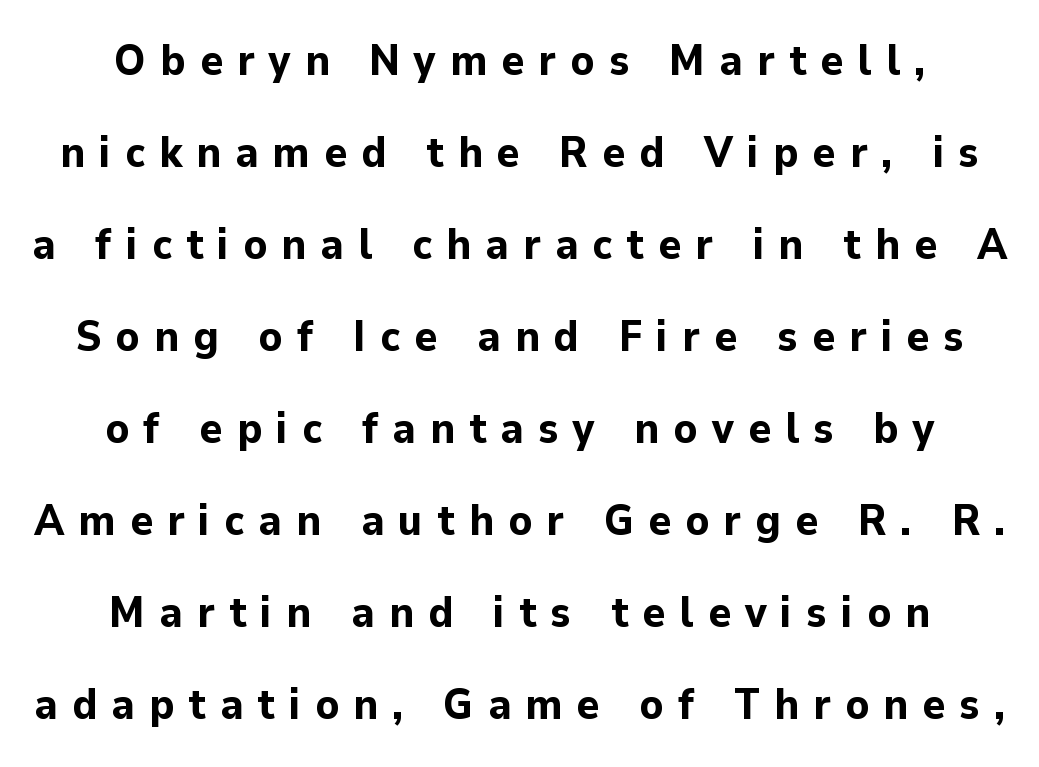
The image shows 43 px bold sans-serif type, upright; set centered, loose line spacing (2.14x), unusually wide letter spacing (+0.33 em), not underlined; low stroke contrast and a medium x-height.
